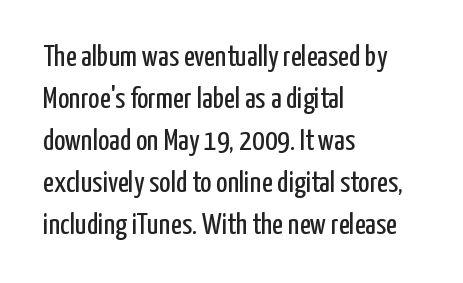
There is no visible air inserted between adjacent glyphs. Vertical spacing — default. Unlike a traditional serif, this face leaves its strokes unadorned. On a weight scale, this lands at 450 or below. In terms of posture, this sample is upright.
